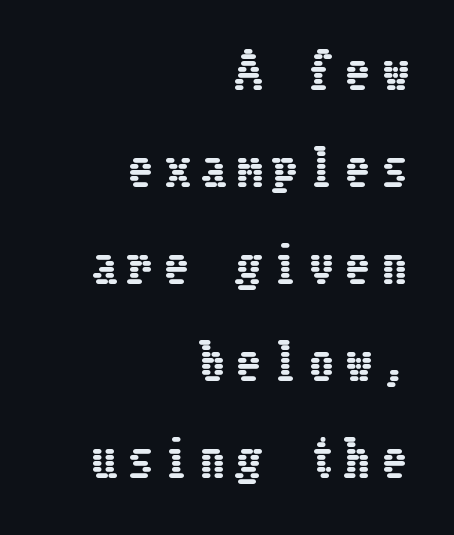
The image shows 49 px condensed type, upright; set right-aligned, loose line spacing (1.98x), unusually wide letter spacing (+0.24 em), not underlined; low stroke contrast and a medium x-height.
